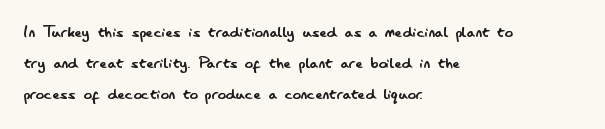
Between one letter and the next there's only the usual sliver of space. Letters rest on an invisible, unmarked baseline. Does the copy run flush right? No — it runs flush left. Nothing heavy about these letters — not bold at all.
